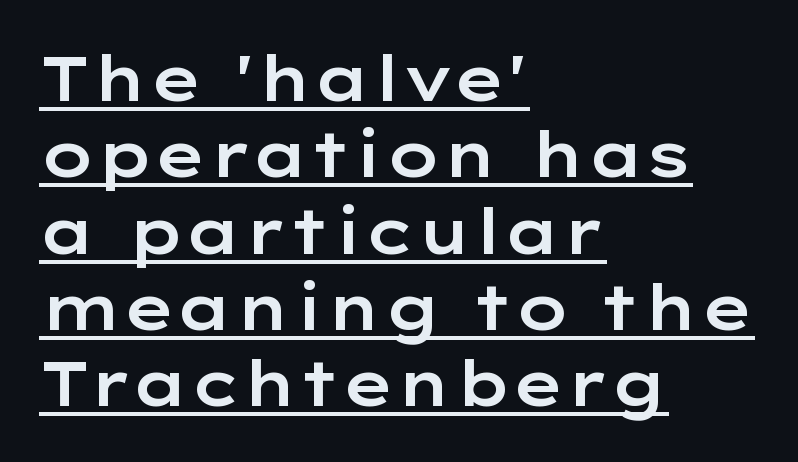
The image shows 62 px wide sans-serif type, upright; set left-aligned, line spacing 1.23x, normal letter spacing, underlined; low stroke contrast and a medium x-height.
